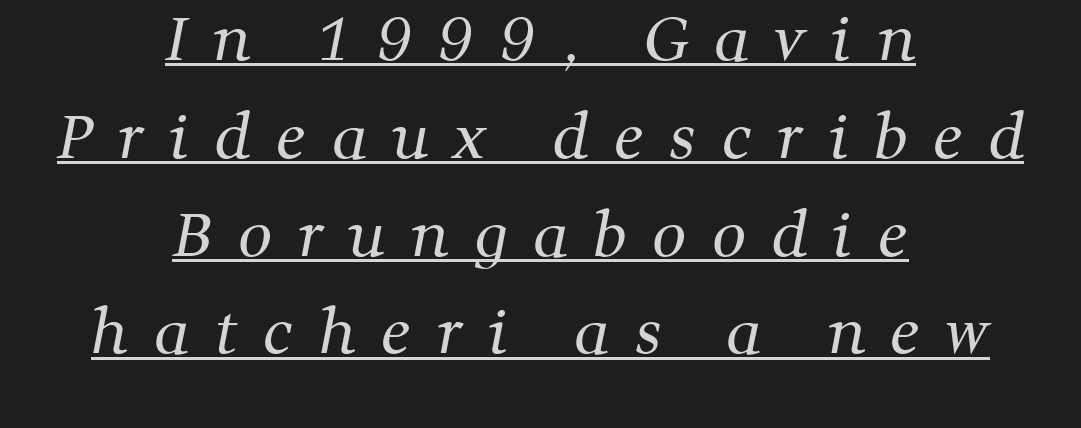
{"serif": "yes", "bold": "no", "weight": "regular", "width": "normal", "stroke_contrast": "medium", "x_height": "medium", "monospaced": "no", "underline": "yes", "align": "center", "line_spacing": "normal", "line_spacing_ratio": 1.63, "letter_spacing": "wide", "letter_spacing_em": 0.43, "glyph_px": 60}
